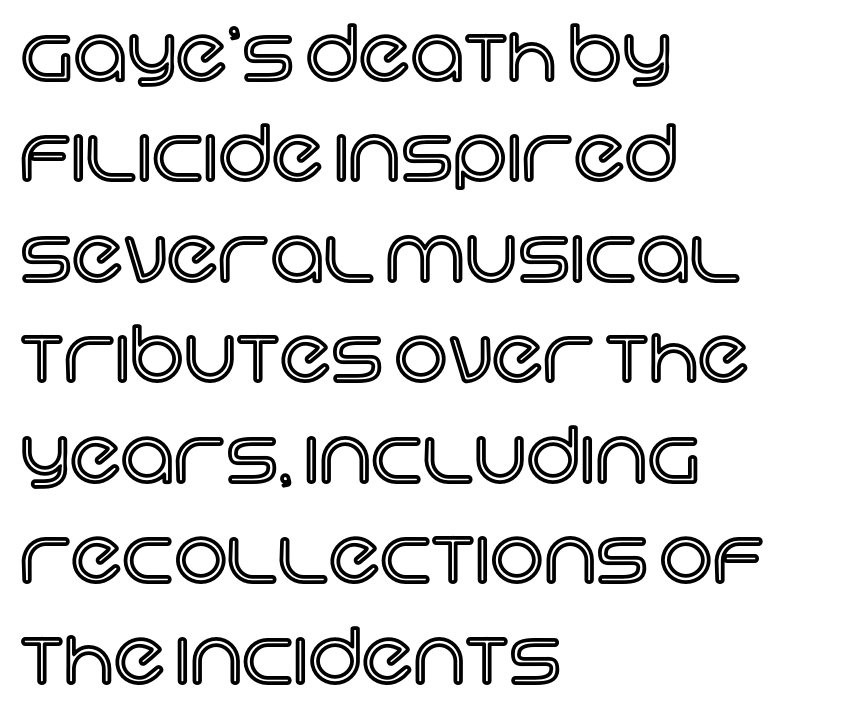
Q: Is the text italic (slanted)? A: No, it is upright.
Q: Is the text underlined? A: No.
Q: How is the paragraph aligned? A: Left-aligned.
Q: Is the spacing between letters normal or unusually wide? A: Normal.
Q: Is the spacing between lines tight, normal or loose? A: Normal.
Q: Width (condensed, normal, or wide)? A: Normal.
Q: x-height? A: Large.
Q: Monospaced? A: No.
